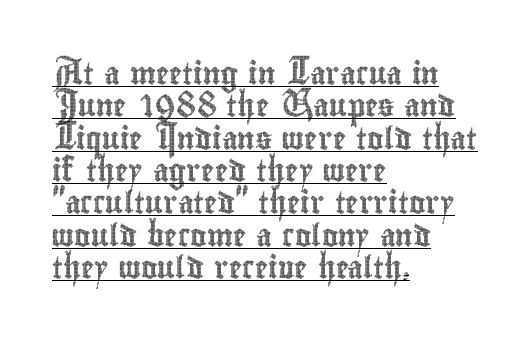
Inter-character spacing is left at the font's built-in metrics. A typographer would call this underscored text. Which margin do the lines hug? The left one — the right edge is uneven. Does the lettering tilt? It doesn't — this is upright.
